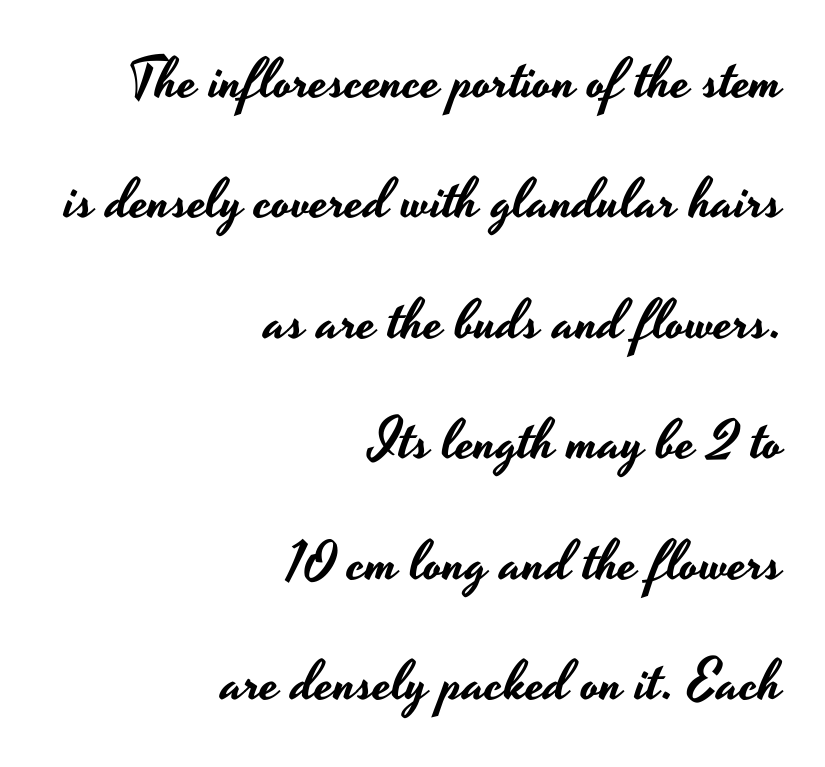
Quick note: underline off. Type style note: lacks serifs. The face used here is proportionally spaced, like ordinary book or web type.
